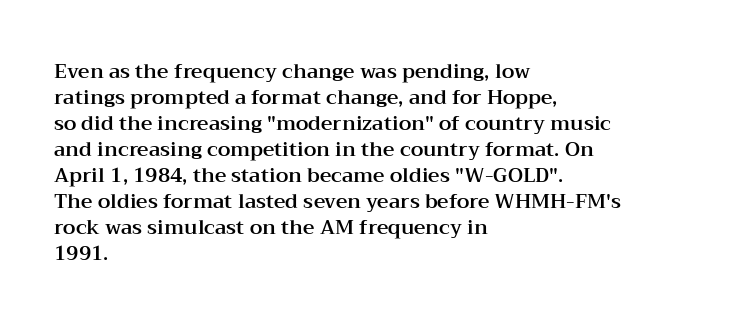
Q: Is the text italic (slanted)? A: No, it is upright.
Q: Is the text underlined? A: No.
Q: How is the paragraph aligned? A: Left-aligned.
Q: Is the spacing between letters normal or unusually wide? A: Normal.
Q: Is the spacing between lines tight, normal or loose? A: Normal.
